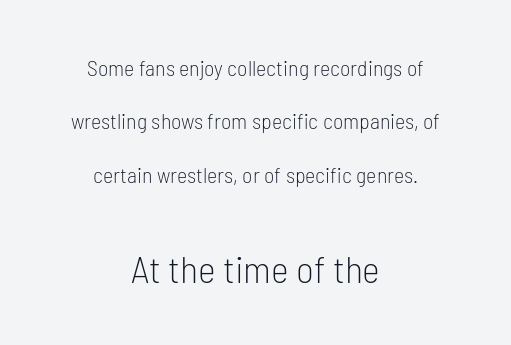
Between one letter and the next there's only the usual sliver of space. Weight: not bold — regular or lighter. A typesetter would mark this as roman, not italic. Horizontally, the lines are justified to the midpoint only.
